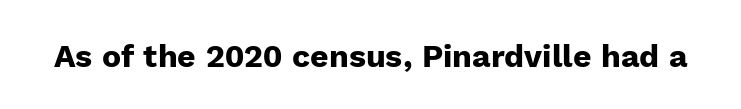
{"serif": "no", "italic": "no", "bold": "yes", "weight": "heavy", "width": "normal", "stroke_contrast": "low", "x_height": "medium", "monospaced": "no", "underline": "no", "letter_spacing": "normal", "letter_spacing_em": 0.0, "glyph_px": 32}
